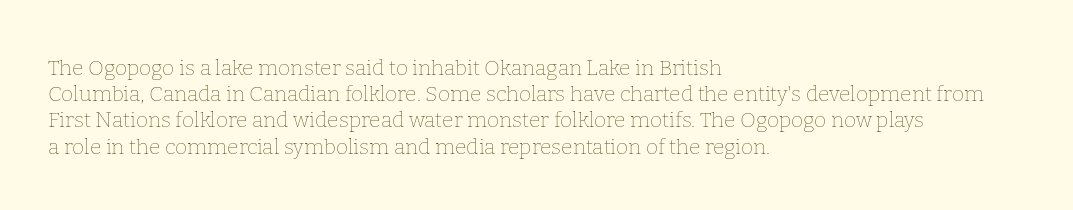
{"italic": "no", "bold": "no", "underline": "no", "align": "left", "line_spacing": "normal", "line_spacing_ratio": 1.25, "letter_spacing": "normal", "letter_spacing_em": 0.0, "glyph_px": 21}
